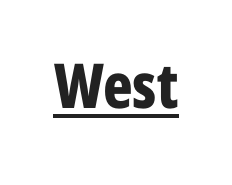
Posture: upright roman. Character widths vary here, with narrow letters taking less room than wide ones. The characters look thick and weighty, a clear bold. The face used here appears with an underline applied.
